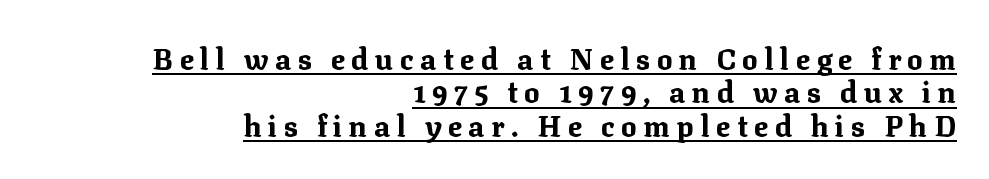
Each glyph is drawn with heavy, bold strokes. Has an underline been added? It has. What's the leading like? Squeezed, with rows nearly overlapping. Type style note: has serifs. Each word looks stretched out because of the extra space between its letters.
